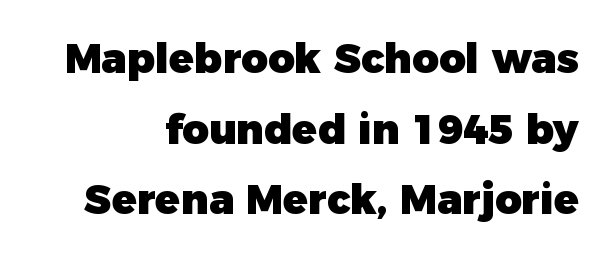
It's the straight-up-and-down kind of type. Check under the words: just untouched page. Proportional: the letters do not fall into vertical columns. Nothing unusual about the tracking: characters are spaced as the font intends. The glyphs in this specimen are sans serif.
